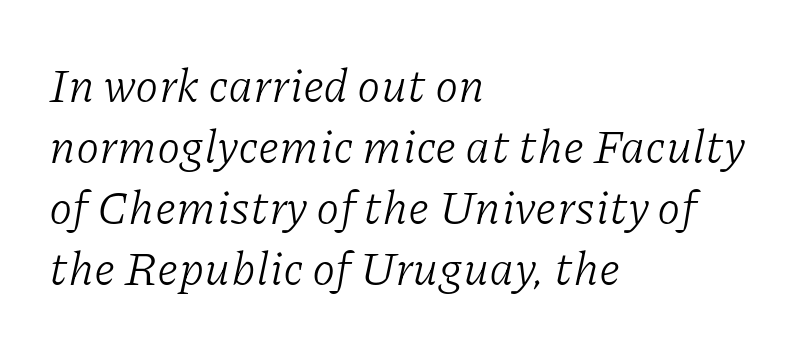
{"serif": "yes", "italic": "yes", "lean": "right", "slant_degrees": 11, "bold": "no", "weight": "light", "width": "normal", "stroke_contrast": "low", "x_height": "medium", "monospaced": "no", "underline": "no", "align": "left", "line_spacing": "normal", "line_spacing_ratio": 1.3, "letter_spacing": "normal", "letter_spacing_em": 0.0, "glyph_px": 47}
